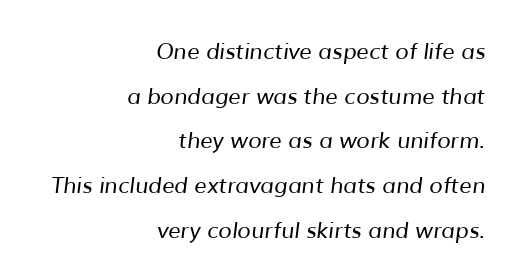
{"bold": "no", "underline": "no", "align": "right", "line_spacing": "loose", "line_spacing_ratio": 2.03, "letter_spacing": "normal", "letter_spacing_em": 0.0, "glyph_px": 22}
